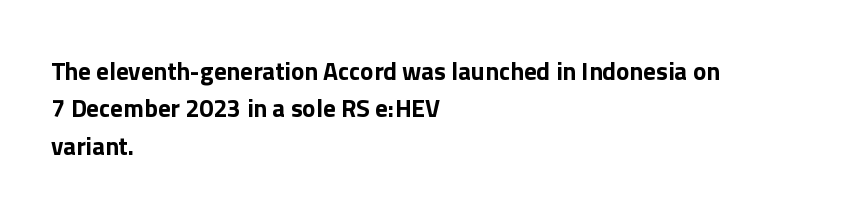
{"italic": "no", "bold": "yes", "underline": "no", "align": "left", "line_spacing": "normal", "line_spacing_ratio": 1.5, "letter_spacing": "normal", "letter_spacing_em": 0.0, "glyph_px": 25}
